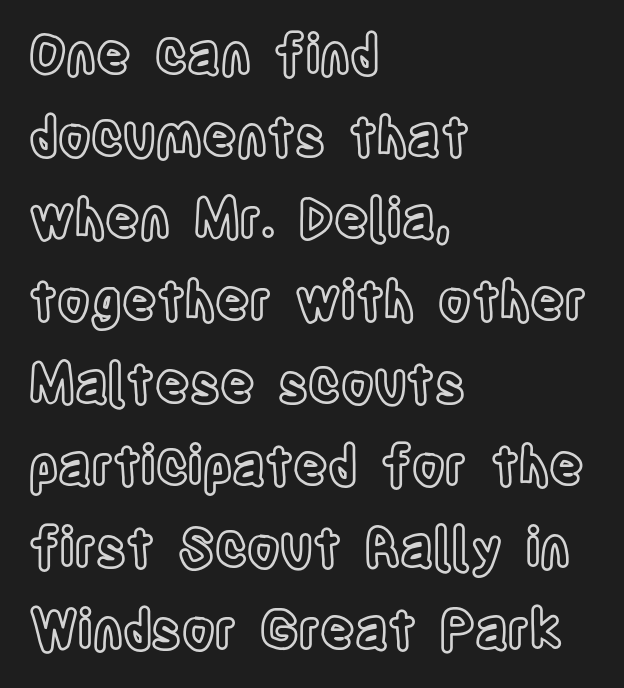
Q: Is the text italic (slanted)? A: No, it is upright.
Q: Is the text underlined? A: No.
Q: How is the paragraph aligned? A: Left-aligned.
Q: Is the spacing between letters normal or unusually wide? A: Normal.
Q: Is the spacing between lines tight, normal or loose? A: Normal.
Q: Width (condensed, normal, or wide)? A: Condensed.
Q: x-height? A: Large.
Q: Monospaced? A: No.
